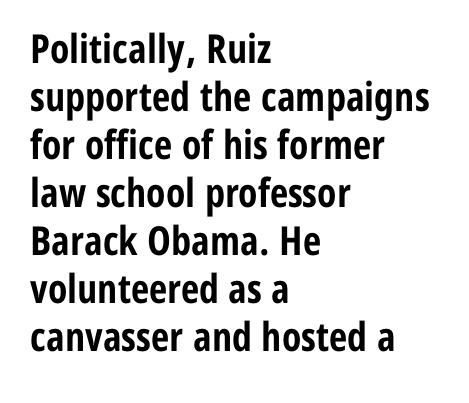
{"serif": "no", "italic": "no", "bold": "yes", "weight": "bold", "width": "condensed", "stroke_contrast": "low", "x_height": "medium", "monospaced": "no", "underline": "no", "align": "left", "line_spacing_ratio": 1.2, "letter_spacing": "normal", "letter_spacing_em": 0.0, "glyph_px": 40}
